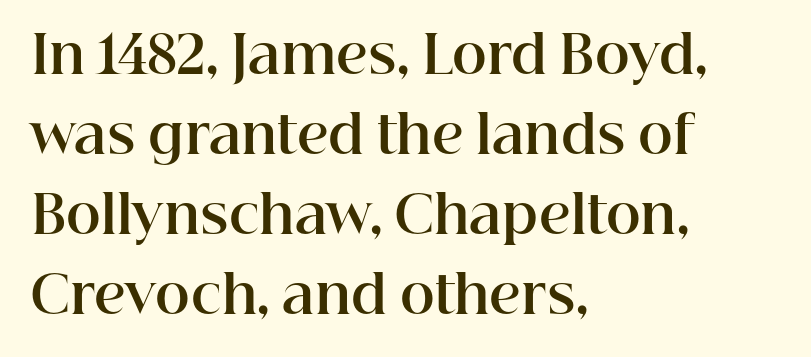
{"serif": "yes", "italic": "no", "bold": "yes", "weight": "bold", "width": "normal", "stroke_contrast": "high", "x_height": "medium", "monospaced": "no", "underline": "no", "align": "left", "line_spacing": "normal", "line_spacing_ratio": 1.51, "letter_spacing": "normal", "letter_spacing_em": 0.0, "glyph_px": 53}
